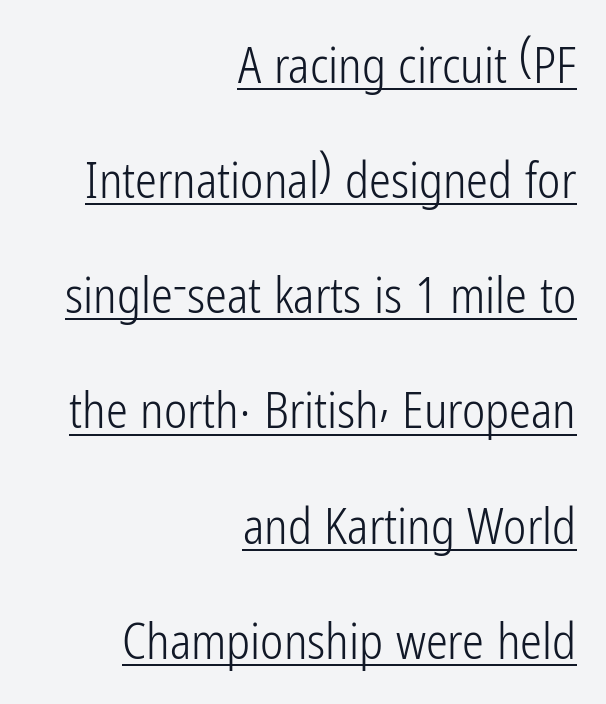
Q: Is the text bold? A: No.
Q: Is the text italic (slanted)? A: No, it is upright.
Q: Is the typeface a serif or a sans-serif typeface? A: Sans-serif.
Q: Is the text underlined? A: Yes.
Q: How is the paragraph aligned? A: Right-aligned.
Q: Is the spacing between letters normal or unusually wide? A: Normal.
Q: Is the spacing between lines tight, normal or loose? A: Loose.
Q: Width (condensed, normal, or wide)? A: Condensed.
Q: Stroke contrast? A: Low.
Q: x-height? A: Medium.
Q: Monospaced? A: No.
